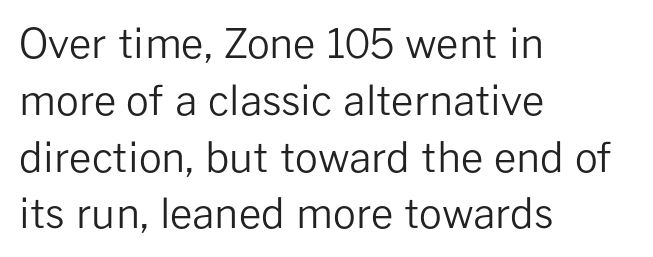
{"serif": "no", "italic": "no", "bold": "no", "weight": "regular", "width": "normal", "stroke_contrast": "low", "x_height": "medium", "monospaced": "no", "underline": "no", "align": "left", "line_spacing": "normal", "line_spacing_ratio": 1.42, "letter_spacing": "normal", "letter_spacing_em": 0.0, "glyph_px": 40}
